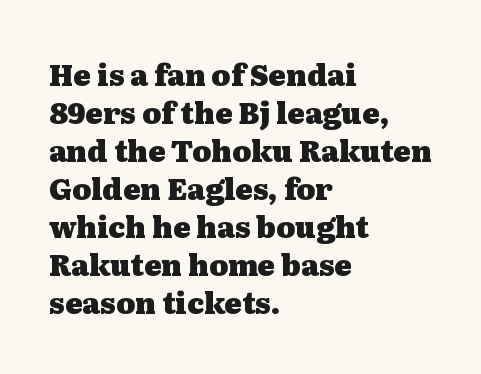
A serif font was chosen for this passage. Characters remain perfectly vertical along every line. One glance says typical: line gaps are just what's usual. The rag falls on the right side of this text block. Does the weight exceed regular? Yes, all the way to bold.
